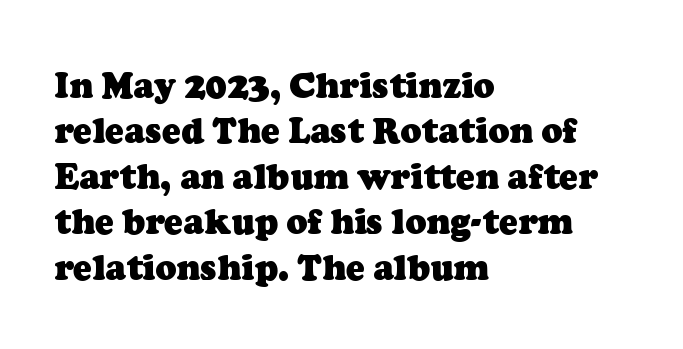
The image shows 35 px heavy serif type; set left-aligned, normal line spacing (1.3x), normal letter spacing, not underlined; low stroke contrast and a medium x-height.
